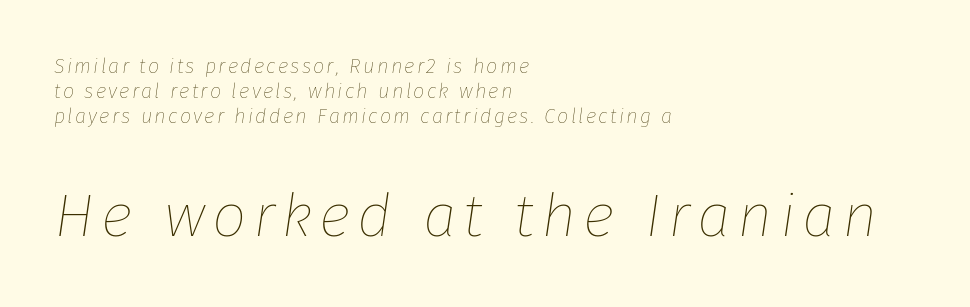
Q: Is the text bold? A: No.
Q: Is the text italic (slanted)? A: Yes, it leans right by about 8 degrees.
Q: Is the text underlined? A: No.
Q: How is the paragraph aligned? A: Left-aligned.
Q: Is the spacing between lines tight, normal or loose? A: Normal.
Q: Which block of text is set in a larger size, the first (top) or the second (bottom)? A: The second (bottom) one.
Q: Width (condensed, normal, or wide)? A: Normal.
Q: Stroke contrast? A: Low.
Q: x-height? A: Medium.
Q: Monospaced? A: No.
